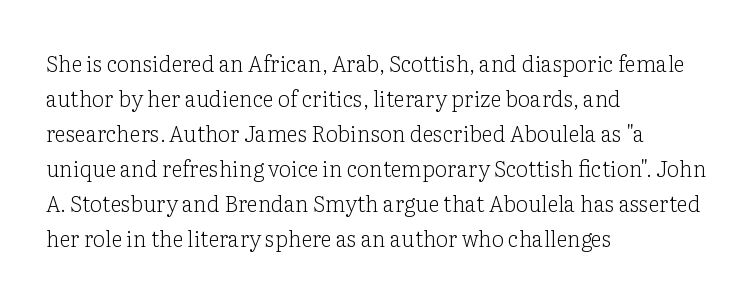
The image shows 22 px text type, upright; set left-aligned, normal line spacing (1.59x), normal letter spacing, not underlined.
